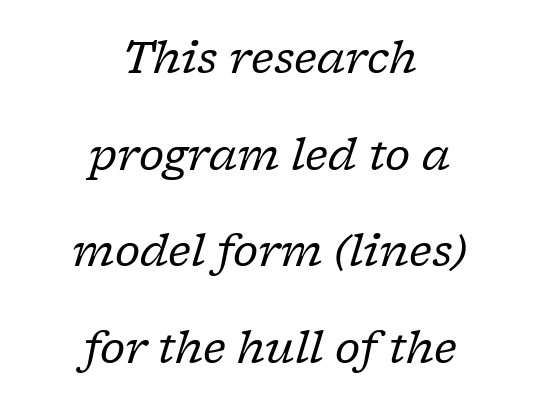
Vertically, the passage feels expansive, rows floating well apart. The letterforms sit at book weight or below. Character widths vary here, with narrow letters taking less room than wide ones. Serif or sans? Serif — the stroke terminals have little feet. Visually the block forms a symmetrical silhouette, jagged on both flanks.
